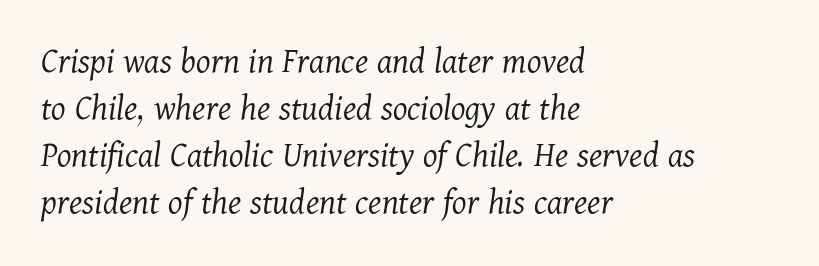
{"serif": "yes", "italic": "yes", "lean": "right", "slant_degrees": 11, "bold": "no", "weight": "light", "width": "normal", "stroke_contrast": "medium", "x_height": "medium", "monospaced": "no", "underline": "no", "align": "left", "line_spacing": "normal", "line_spacing_ratio": 1.27, "letter_spacing": "normal", "letter_spacing_em": 0.0, "glyph_px": 37}
